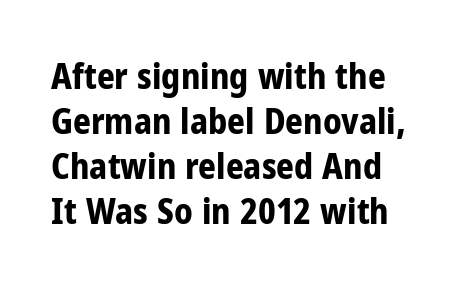
{"serif": "no", "italic": "no", "bold": "yes", "weight": "bold", "width": "condensed", "stroke_contrast": "low", "x_height": "medium", "monospaced": "no", "underline": "no", "line_spacing": "normal", "line_spacing_ratio": 1.29, "letter_spacing": "normal", "letter_spacing_em": 0.0, "glyph_px": 35}
